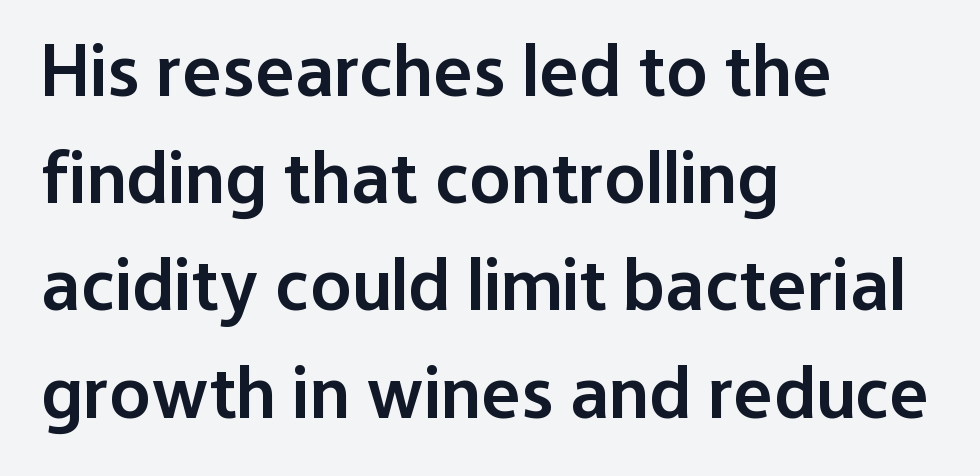
The area under the type is left untouched. Style check: upright. A student would call this left alignment; a typographer would say flush left, rag right. The letterforms sit shoulder to shoulder at normal distance.
